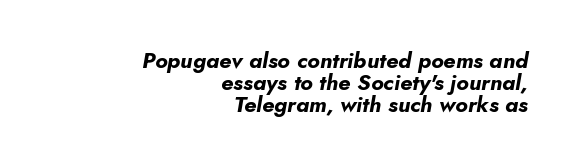
Q: Is the text bold? A: Yes.
Q: Is the text italic (slanted)? A: Yes, it leans right by about 5 degrees.
Q: Is the text underlined? A: No.
Q: How is the paragraph aligned? A: Right-aligned.
Q: Is the spacing between letters normal or unusually wide? A: Normal.
Q: Is the spacing between lines tight, normal or loose? A: Tight.
